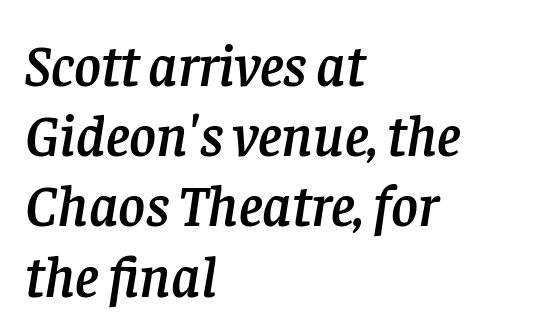
The image shows 58 px serif type, italic (leaning right); set left-aligned, line spacing 1.21x, normal letter spacing, not underlined; low stroke contrast and a large x-height.
